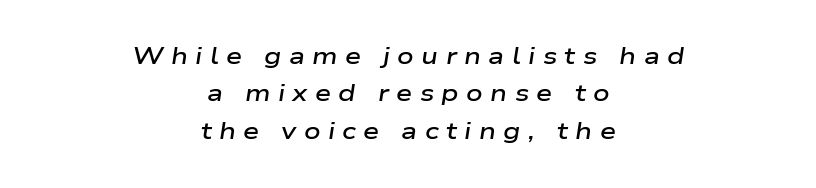
Q: Is the text bold? A: Semi-bold.
Q: Is the text italic (slanted)? A: Yes, it leans right by about 9 degrees.
Q: Is the text underlined? A: No.
Q: How is the paragraph aligned? A: Centered.
Q: Is the spacing between letters normal or unusually wide? A: Unusually wide.
Q: Is the spacing between lines tight, normal or loose? A: Normal.
